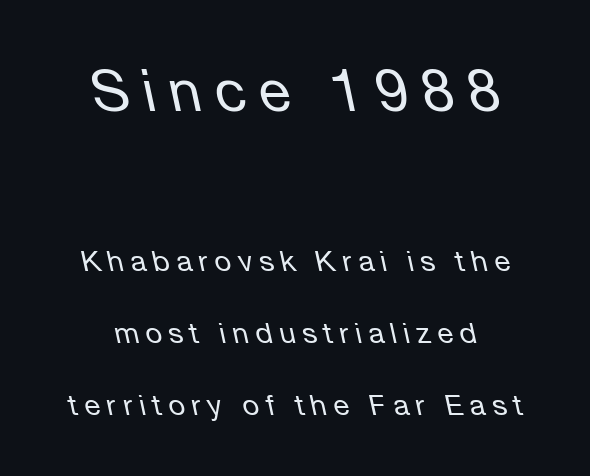
No chunkiness to these letters — they're not bold. Display-style spreading of the glyphs; the letterfit is very open. The emphasis by scale lands on block number one, above. Baseline-to-baseline distance is far greater than the letter height.
